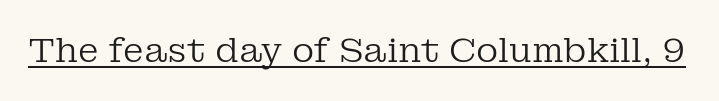
{"serif": "yes", "italic": "no", "bold": "no", "weight": "regular", "width": "normal", "stroke_contrast": "low", "x_height": "medium", "monospaced": "no", "underline": "yes", "letter_spacing": "normal", "letter_spacing_em": 0.0, "glyph_px": 34}
